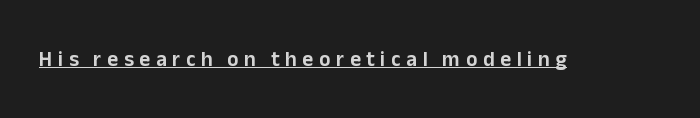
{"italic": "no", "underline": "yes", "letter_spacing": "wide", "letter_spacing_em": 0.27, "glyph_px": 21}
